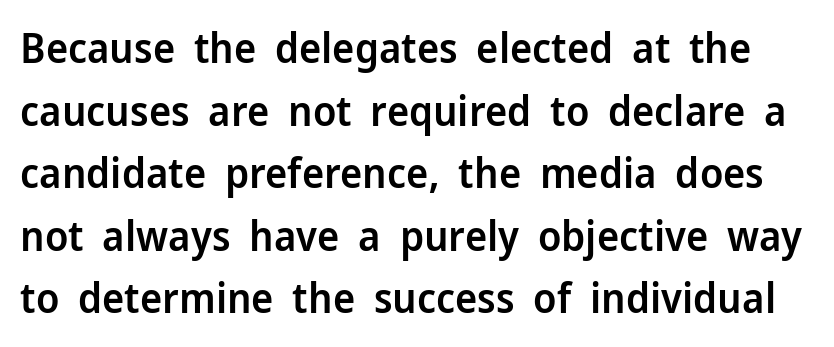
The image shows 42 px semibold sans-serif type, upright; set normal line spacing (1.49x), normal letter spacing, not underlined; low stroke contrast and a medium x-height.
